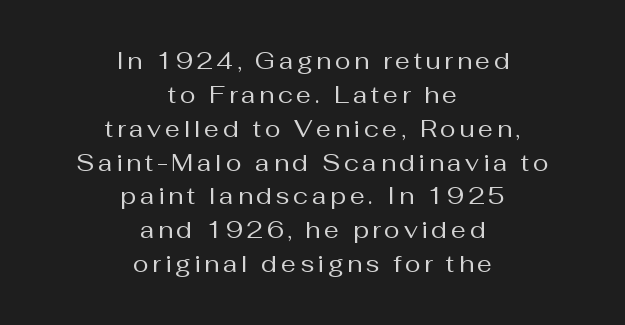
Line spacing here is normal. Stroke mass is kept to a normal reading level or below. Neither beginnings nor endings align; midpoints do. This rendering features lettering with no underline. Ascenders rise straight up at ninety degrees.
